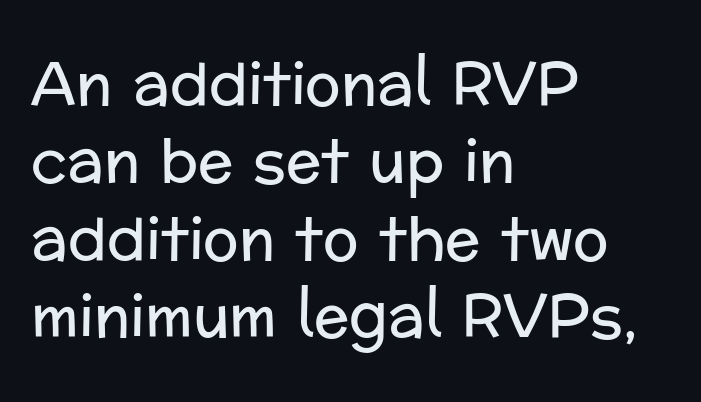
Q: Is the text bold? A: No.
Q: Is the text italic (slanted)? A: No, it is upright.
Q: Is the typeface a serif or a sans-serif typeface? A: Sans-serif.
Q: Is the text underlined? A: No.
Q: How is the paragraph aligned? A: Left-aligned.
Q: Is the spacing between letters normal or unusually wide? A: Normal.
Q: Is the spacing between lines tight, normal or loose? A: Normal.
Q: Width (condensed, normal, or wide)? A: Normal.
Q: Stroke contrast? A: Low.
Q: x-height? A: Medium.
Q: Monospaced? A: No.
